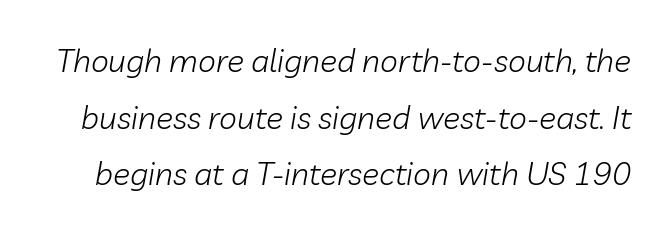
Q: Is the text bold? A: No.
Q: Is the text italic (slanted)? A: Yes, it leans right by about 10 degrees.
Q: Is the text underlined? A: No.
Q: Is the spacing between letters normal or unusually wide? A: Normal.
Q: Width (condensed, normal, or wide)? A: Normal.
Q: Stroke contrast? A: Low.
Q: x-height? A: Medium.
Q: Monospaced? A: No.
